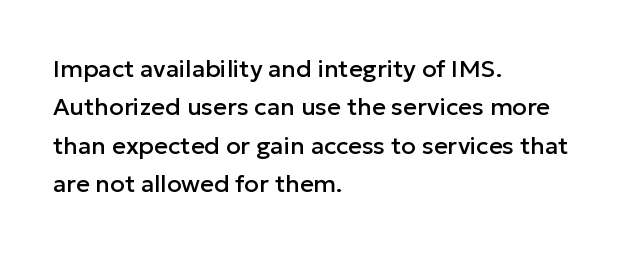
Q: Is the text italic (slanted)? A: No, it is upright.
Q: Is the text underlined? A: No.
Q: How is the paragraph aligned? A: Left-aligned.
Q: Is the spacing between letters normal or unusually wide? A: Normal.
Q: Is the spacing between lines tight, normal or loose? A: Normal.
